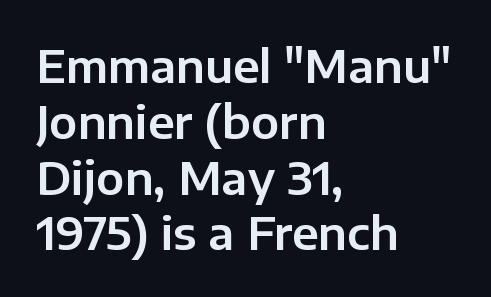
Q: Is the text italic (slanted)? A: No, it is upright.
Q: Is the typeface a serif or a sans-serif typeface? A: Sans-serif.
Q: Is the text underlined? A: No.
Q: How is the paragraph aligned? A: Left-aligned.
Q: Is the spacing between letters normal or unusually wide? A: Normal.
Q: Width (condensed, normal, or wide)? A: Normal.
Q: Stroke contrast? A: Low.
Q: x-height? A: Medium.
Q: Monospaced? A: No.
